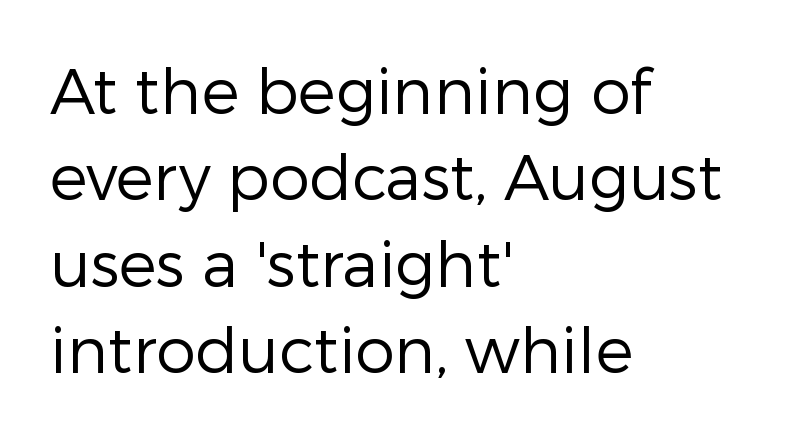
{"serif": "no", "italic": "no", "bold": "no", "weight": "regular", "width": "normal", "stroke_contrast": "low", "x_height": "medium", "monospaced": "no", "underline": "no", "align": "left", "line_spacing": "normal", "line_spacing_ratio": 1.37, "letter_spacing": "normal", "letter_spacing_em": 0.0, "glyph_px": 63}
